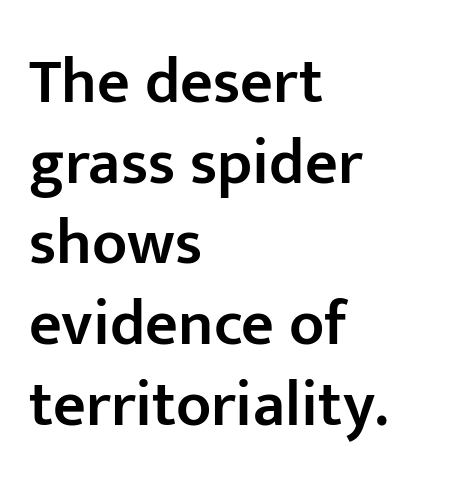
Type style note: lacks serifs. This is the in-between weight designers call semibold or demi. The ragged edge is on the right, which tells us the setting is flush left. Proportional: the letters do not fall into vertical columns. This is the regular roman posture of the typeface. The line texture is even and compact thanks to regular tracking.
